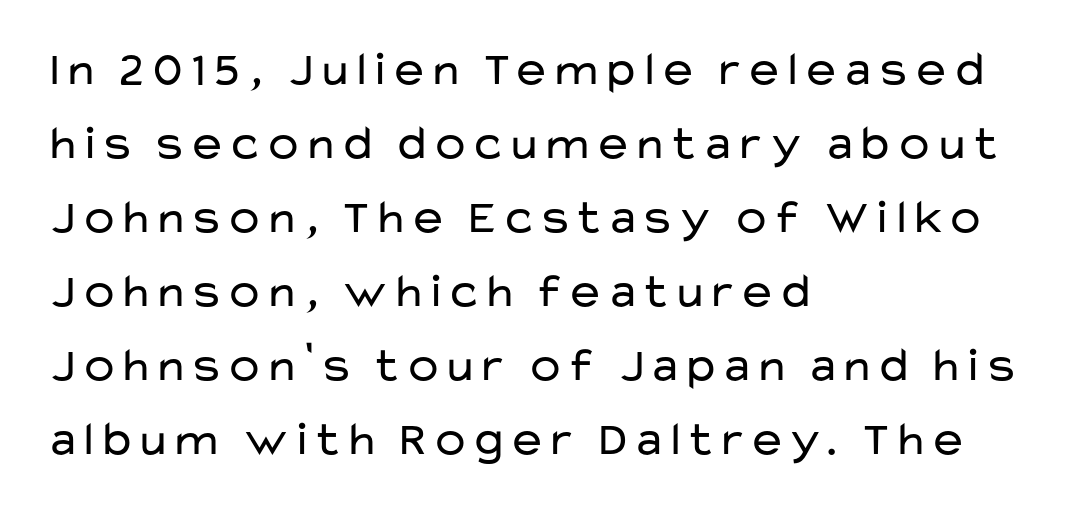
In terms of leading, this rendering sits right in the middle. A classic flush-left, rag-right setting is used for this passage. Letters have the restrained weight of plain body copy at most. Observe the ordinary spacing: letters are neighbours, not strangers.
